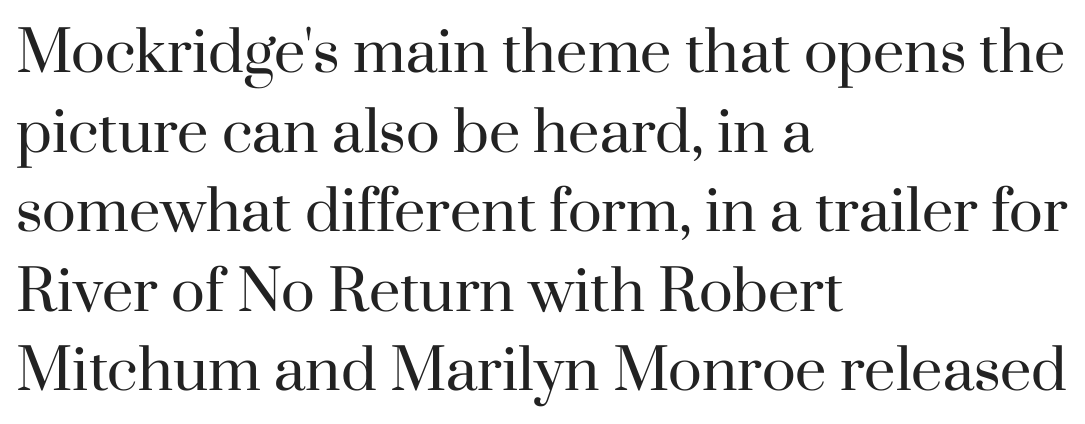
Q: Is the text bold? A: No.
Q: Is the text italic (slanted)? A: No, it is upright.
Q: Is the typeface a serif or a sans-serif typeface? A: Serif.
Q: Is the text underlined? A: No.
Q: How is the paragraph aligned? A: Left-aligned.
Q: Is the spacing between letters normal or unusually wide? A: Normal.
Q: Is the spacing between lines tight, normal or loose? A: Normal.
Q: Width (condensed, normal, or wide)? A: Normal.
Q: Stroke contrast? A: High.
Q: x-height? A: Small.
Q: Monospaced? A: No.
